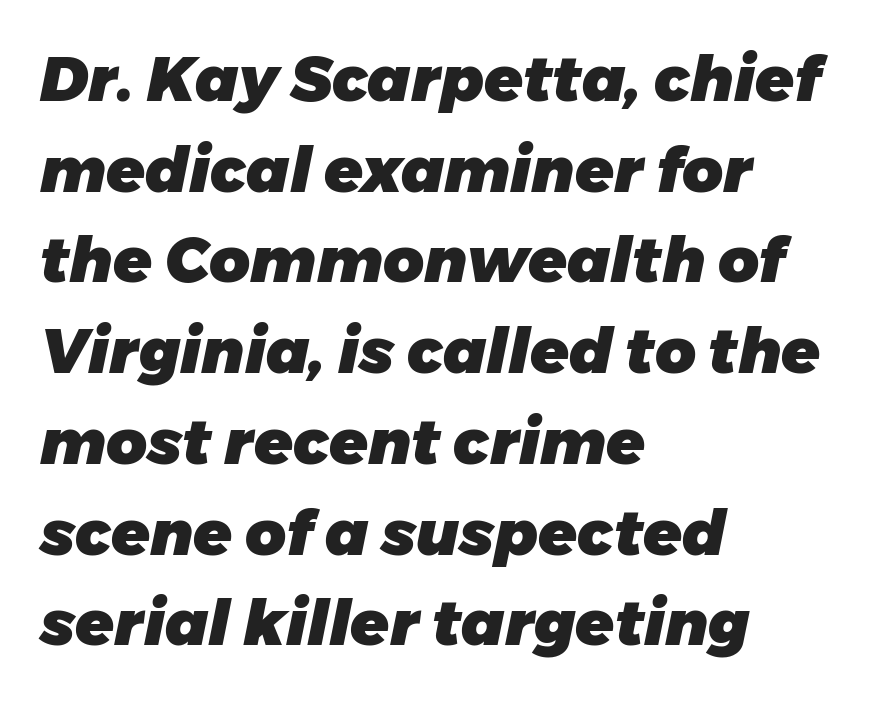
The image shows 63 px heavy type, italic (leaning right); set left-aligned, normal line spacing (1.44x), normal letter spacing, not underlined; low stroke contrast and a medium x-height.
